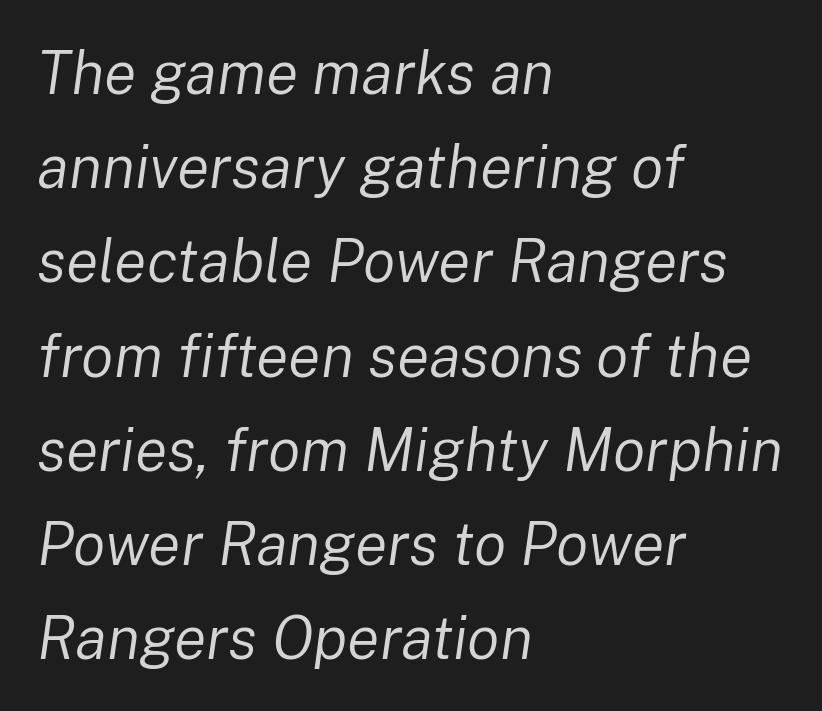
{"italic": "yes", "lean": "right", "slant_degrees": 8, "bold": "no", "weight": "regular", "width": "normal", "stroke_contrast": "low", "x_height": "medium", "monospaced": "no", "underline": "no", "align": "left", "line_spacing": "normal", "line_spacing_ratio": 1.57, "letter_spacing": "normal", "letter_spacing_em": 0.0, "glyph_px": 60}
